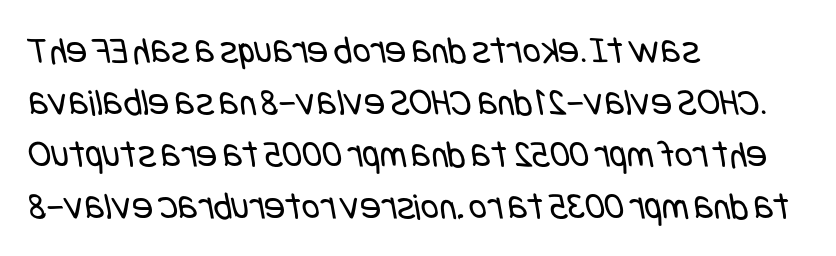
The image shows 39 px regular-weight, condensed sans-serif type; set left-aligned, normal line spacing (1.33x), normal letter spacing, not underlined; low stroke contrast and a large x-height.
